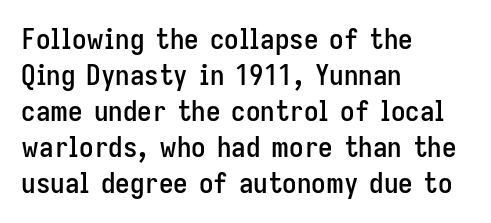
Think of a printed novel: that variable character pitch is what you see here. Every character sits straight up, as roman type does. Examine the stroke ends and you'll find no serifs. Does extra space separate the letters? No, they use regular spacing.
